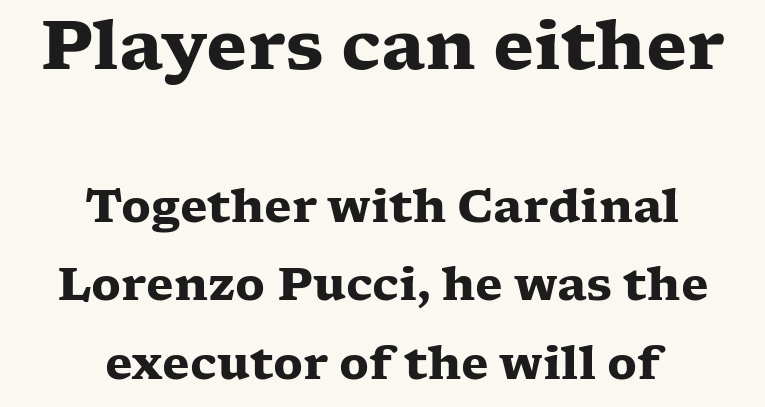
Q: Is the text bold? A: Yes.
Q: Is the text italic (slanted)? A: No, it is upright.
Q: Is the typeface a serif or a sans-serif typeface? A: Serif.
Q: Is the text underlined? A: No.
Q: How is the paragraph aligned? A: Centered.
Q: Is the spacing between letters normal or unusually wide? A: Normal.
Q: Which block of text is set in a larger size, the first (top) or the second (bottom)? A: The first (top) one.
Q: Width (condensed, normal, or wide)? A: Wide.
Q: Stroke contrast? A: Low.
Q: x-height? A: Medium.
Q: Monospaced? A: No.
